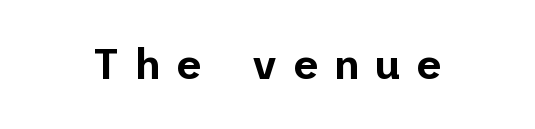
Each row of text sits above clean, open space. Tracking here is generous; glyphs stand well apart from one another. Are there feet on the stems? There aren't — it's a sans. It's the straight-up-and-down kind of type.
